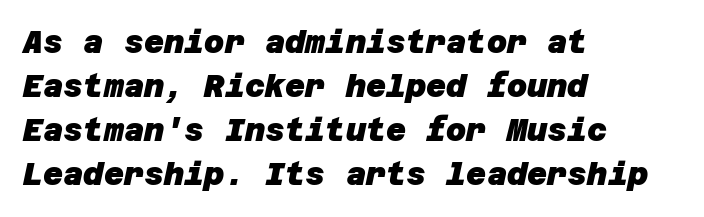
{"serif": "no", "bold": "yes", "weight": "heavy", "width": "normal", "stroke_contrast": "low", "x_height": "large", "underline": "no", "align": "left", "line_spacing": "normal", "line_spacing_ratio": 1.42, "letter_spacing": "normal", "letter_spacing_em": 0.0, "glyph_px": 31}
